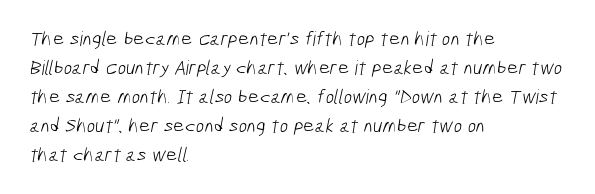
This is not heavy type; no bold has been used. The rag falls on the right side of this text block. Descenders hang freely into open space. What's the leading like? Ordinary, nothing unusual. Is the letter spacing exaggerated? No — it looks like the ordinary default.
